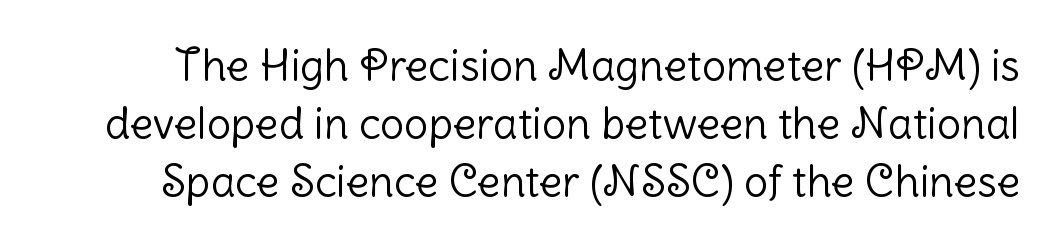
The letters stand upright; this is a roman face. Here the designer chose a conventional face with non-uniform glyph widths. Baseline-to-baseline distance is the conventional proportion of letter height. Unmarked baselines from the first word to the last.
